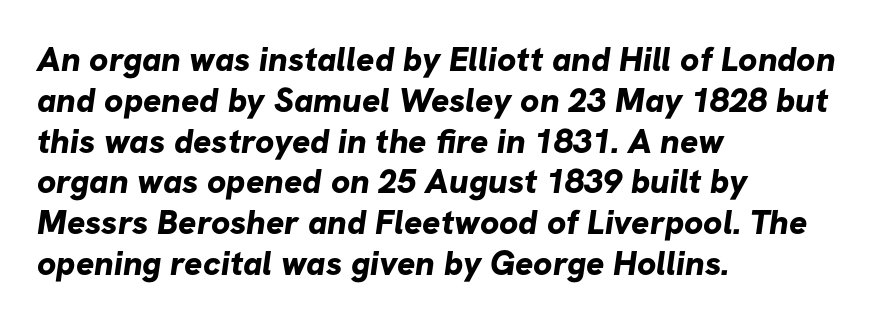
Does extra space separate the letters? No, they use regular spacing. Note: no serifs on the glyphs. The letters advance in unequal steps, a hallmark of proportional type. Typeset ragged right — the left edge is the straight one.
